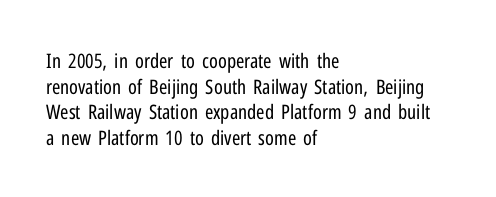
{"italic": "no", "bold": "no", "underline": "no", "align": "left", "line_spacing": "normal", "line_spacing_ratio": 1.28, "letter_spacing": "normal", "letter_spacing_em": 0.0, "glyph_px": 20}
